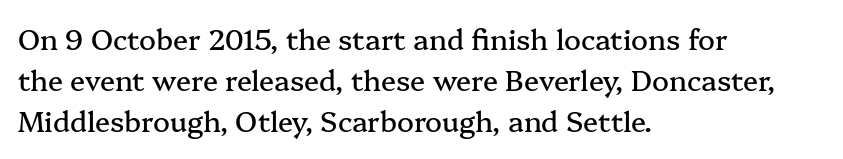
{"serif": "yes", "italic": "no", "width": "normal", "stroke_contrast": "medium", "x_height": "medium", "monospaced": "no", "underline": "no", "align": "left", "line_spacing": "normal", "line_spacing_ratio": 1.47, "letter_spacing": "normal", "letter_spacing_em": 0.0, "glyph_px": 28}
